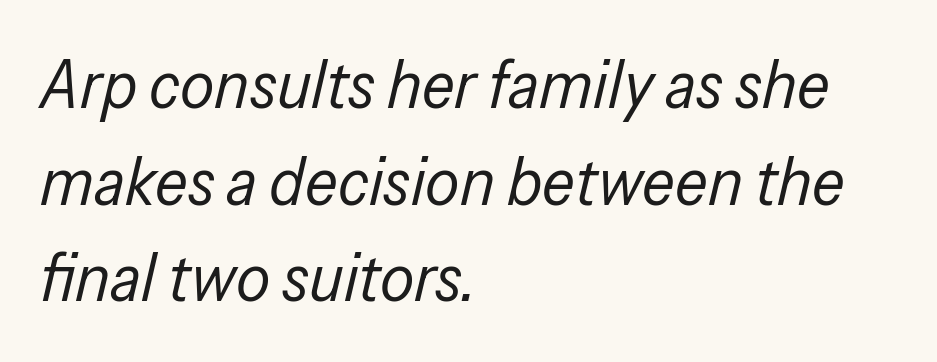
The image shows 68 px regular-weight, condensed type, italic (leaning right); set left-aligned, normal line spacing (1.42x), normal letter spacing, not underlined; low stroke contrast and a medium x-height.
